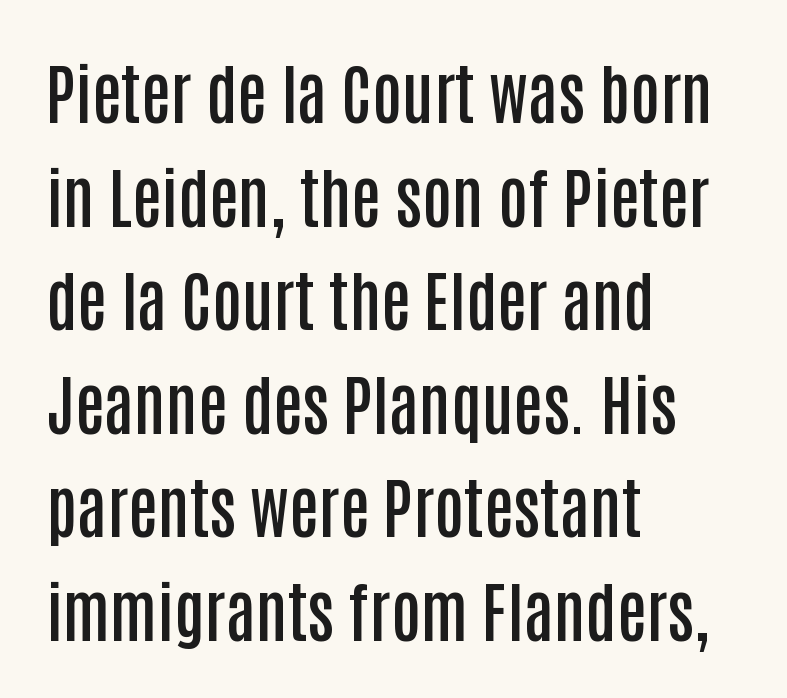
The image shows 66 px semibold, condensed sans-serif type, upright; set left-aligned, normal line spacing (1.57x), normal letter spacing, not underlined; low stroke contrast and a large x-height.
